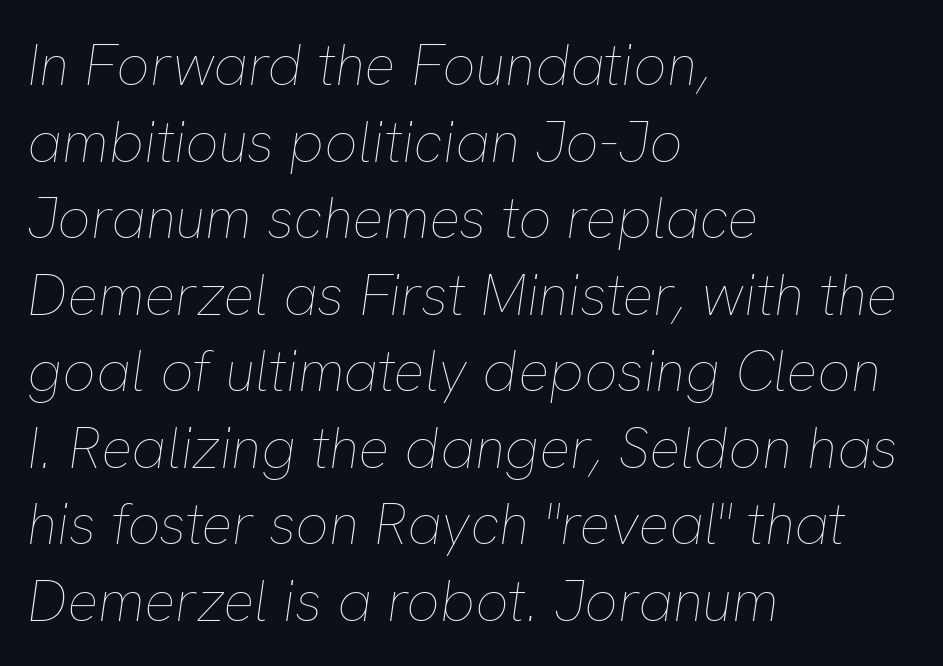
The whole block is typeset with a tilt. The face used here is proportionally spaced, like ordinary book or web type. Quick note: interline space is typical. Does extra space separate the letters? No, they use regular spacing.
